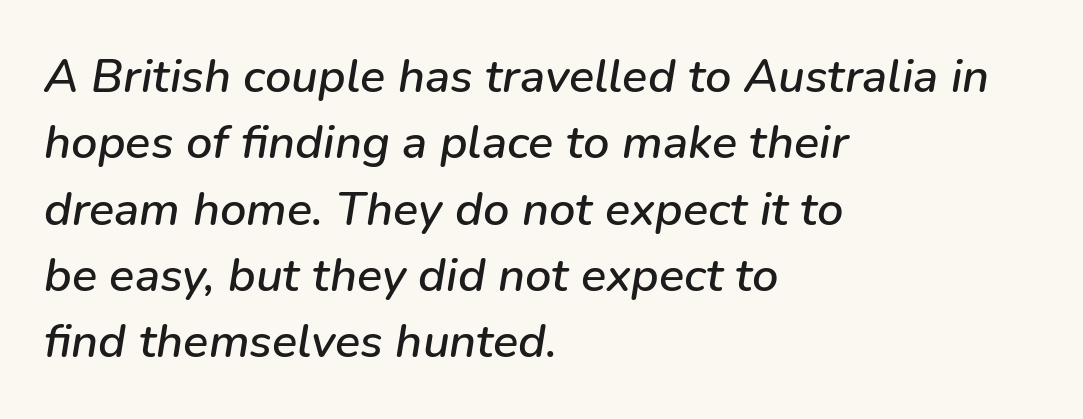
Q: Is the text italic (slanted)? A: Yes, it leans right by about 9 degrees.
Q: Is the text underlined? A: No.
Q: How is the paragraph aligned? A: Left-aligned.
Q: Is the spacing between letters normal or unusually wide? A: Normal.
Q: Is the spacing between lines tight, normal or loose? A: Normal.
Q: Width (condensed, normal, or wide)? A: Normal.
Q: Stroke contrast? A: Low.
Q: x-height? A: Medium.
Q: Monospaced? A: No.
